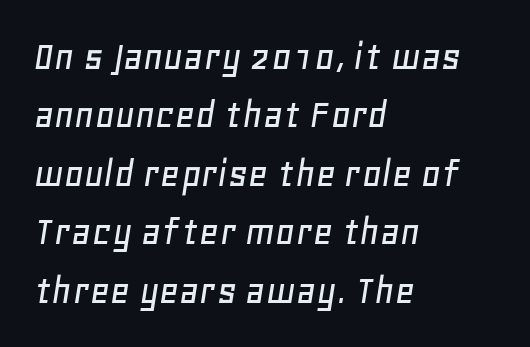
Q: Is the text italic (slanted)? A: Yes, it leans right by about 11 degrees.
Q: Is the text underlined? A: No.
Q: How is the paragraph aligned? A: Left-aligned.
Q: Is the spacing between letters normal or unusually wide? A: Normal.
Q: Is the spacing between lines tight, normal or loose? A: Normal.
Q: Width (condensed, normal, or wide)? A: Normal.
Q: Stroke contrast? A: Low.
Q: x-height? A: Large.
Q: Monospaced? A: No.
